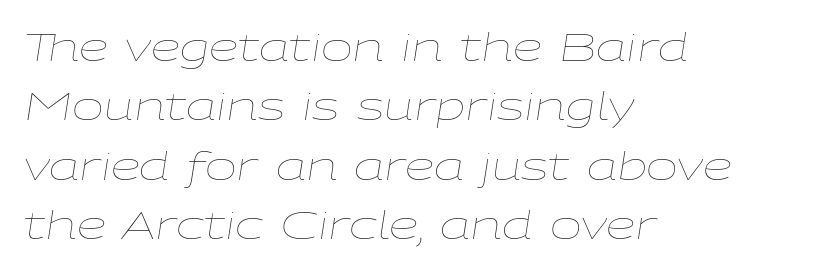
Q: Is the text bold? A: No.
Q: Is the text italic (slanted)? A: Yes, it leans right by about 9 degrees.
Q: Is the text underlined? A: No.
Q: How is the paragraph aligned? A: Left-aligned.
Q: Is the spacing between letters normal or unusually wide? A: Normal.
Q: Is the spacing between lines tight, normal or loose? A: Normal.
Q: Width (condensed, normal, or wide)? A: Wide.
Q: Stroke contrast? A: Low.
Q: x-height? A: Medium.
Q: Monospaced? A: No.
